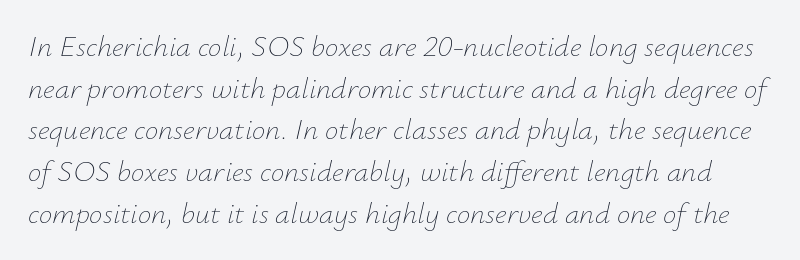
{"italic": "yes", "lean": "right", "slant_degrees": 12, "bold": "no", "weight": "thin", "width": "normal", "stroke_contrast": "low", "x_height": "small", "monospaced": "no", "underline": "no", "line_spacing": "normal", "line_spacing_ratio": 1.39, "letter_spacing": "normal", "letter_spacing_em": 0.0, "glyph_px": 30}
